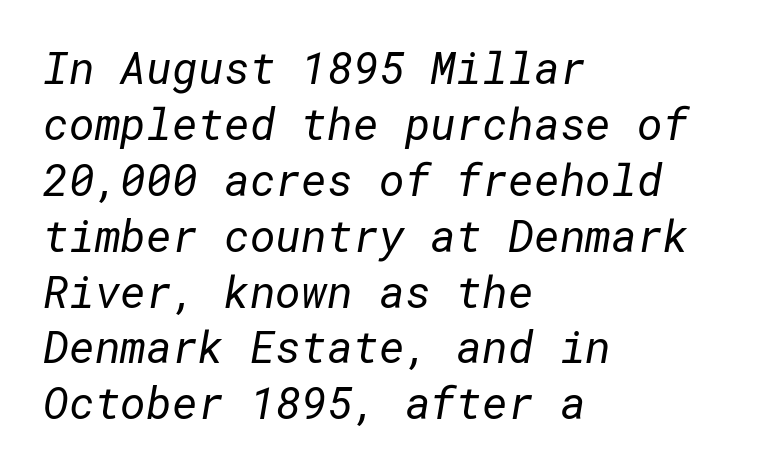
The image shows 44 px regular-weight sans-serif type; set left-aligned, normal line spacing (1.27x), normal letter spacing, not underlined; low stroke contrast and a medium x-height.
